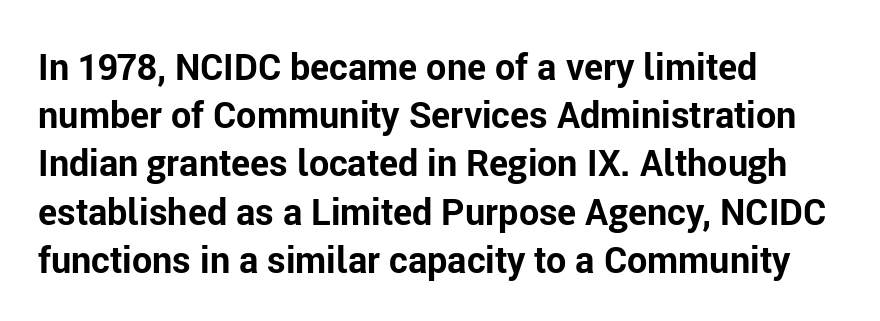
The image shows 36 px bold sans-serif type, upright; set left-aligned, normal line spacing (1.34x), normal letter spacing, not underlined; low stroke contrast and a medium x-height.
